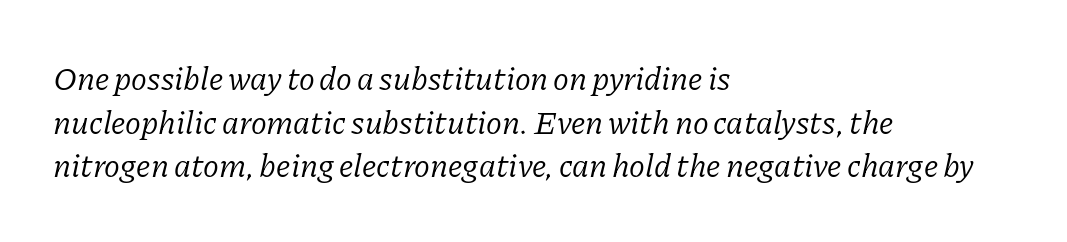
Standard letterfit; no display-style spreading of the glyphs. This is not heavy type; no bold has been used. Teacher's note: observe the even left margin — that is flush-left alignment. When letters slant like this, we call the style italic.
